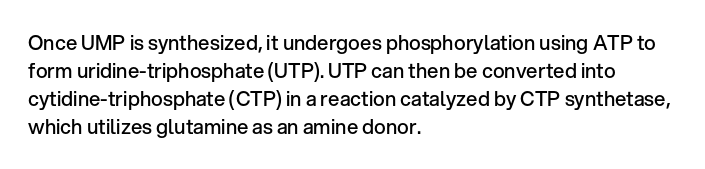
Designer's note — italics off, roman on. How are the letters spaced? Ordinarily, with no added tracking. Heft: intermediate — a semibold. Horizontal bands of white between lines are of average thickness. The typesetter chose a ragged-right arrangement here. Beneath every word, the page is bare.
